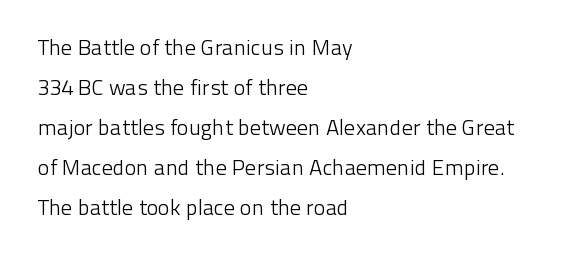
{"italic": "no", "bold": "no", "underline": "no", "align": "left", "line_spacing_ratio": 1.82, "letter_spacing": "normal", "letter_spacing_em": 0.0, "glyph_px": 22}
